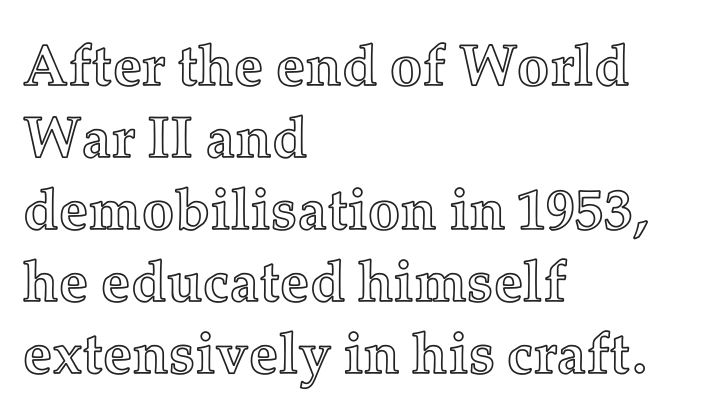
The image shows 58 px text type, upright; set left-aligned, line spacing 1.24x, normal letter spacing, not underlined; a medium x-height.
